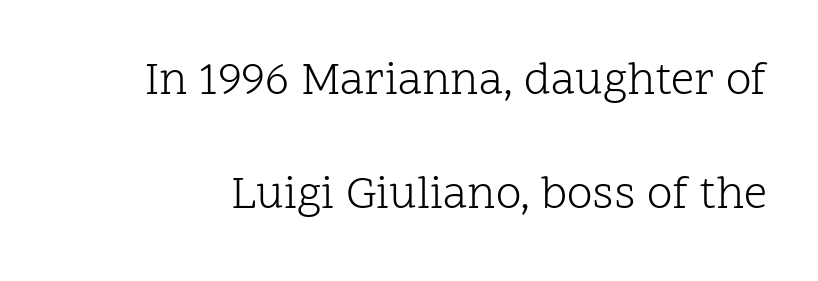
{"serif": "yes", "italic": "no", "bold": "no", "weight": "light", "width": "normal", "stroke_contrast": "low", "x_height": "medium", "monospaced": "no", "underline": "no", "line_spacing": "loose", "line_spacing_ratio": 2.48, "letter_spacing": "normal", "letter_spacing_em": 0.0, "glyph_px": 46}
